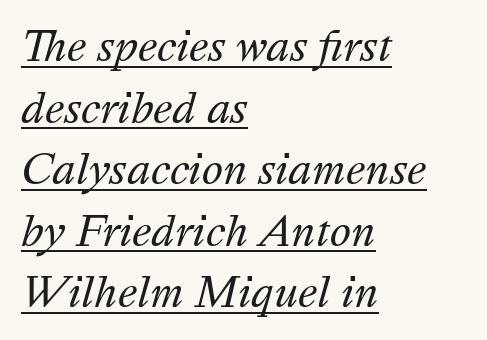
Looks like regular typesetting: each glyph gets only the width it needs. The passage shown stacks its lines at a standard gap. Decoration check: the copy is underlined. There's an unmistakable incline to the writing here. The setting favours the left margin, as ordinary paragraphs usually do. Unbolded letterforms with no extra heft.
